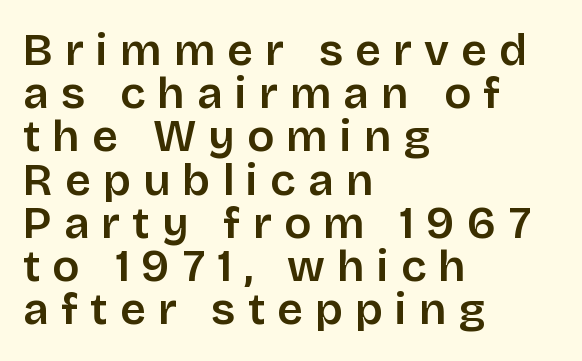
When letters stand straight like this, we call the style roman or upright. Display-style spreading of the glyphs; the letterfit is very open. The words here are not underlined. The paragraph has a hard left edge and a soft right edge. Each letter keeps its own natural width here, so spacing adapts to shape. Does the leading feel generous? Not at all — it's pinched.
